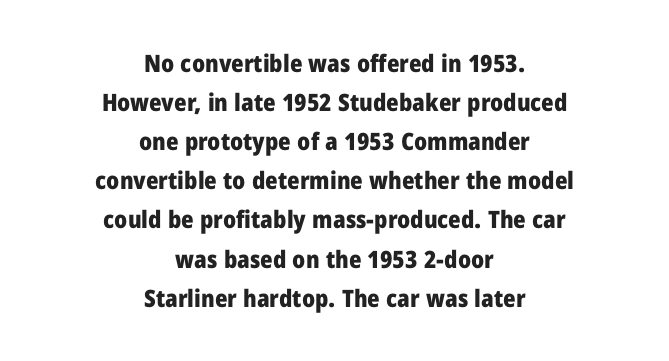
The image shows 24 px bold type, upright; set centered, normal line spacing (1.63x), normal letter spacing, not underlined.
